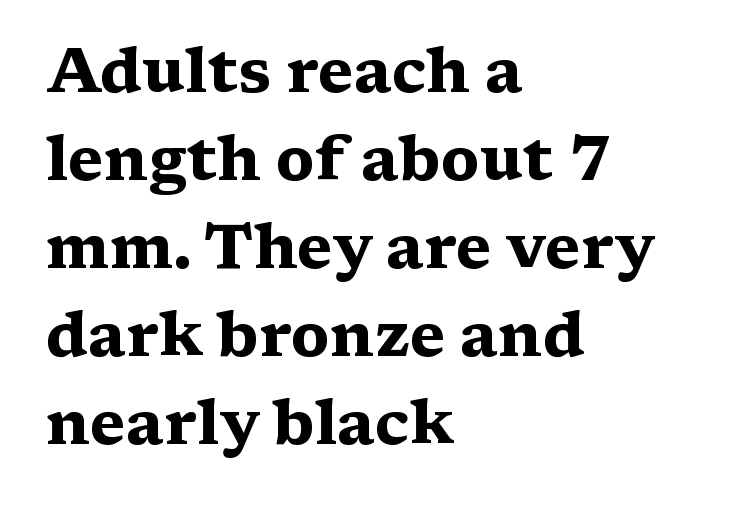
Q: Is the text bold? A: Yes.
Q: Is the text italic (slanted)? A: No, it is upright.
Q: Is the typeface a serif or a sans-serif typeface? A: Serif.
Q: Is the text underlined? A: No.
Q: How is the paragraph aligned? A: Left-aligned.
Q: Is the spacing between letters normal or unusually wide? A: Normal.
Q: Is the spacing between lines tight, normal or loose? A: Normal.
Q: Width (condensed, normal, or wide)? A: Wide.
Q: Stroke contrast? A: Medium.
Q: x-height? A: Medium.
Q: Monospaced? A: No.
